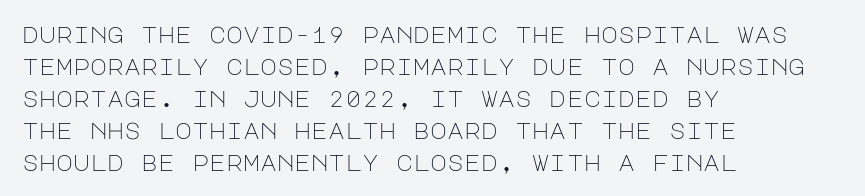
The image shows 23 px text type, upright; set left-aligned, normal line spacing (1.39x), normal letter spacing, not underlined.
